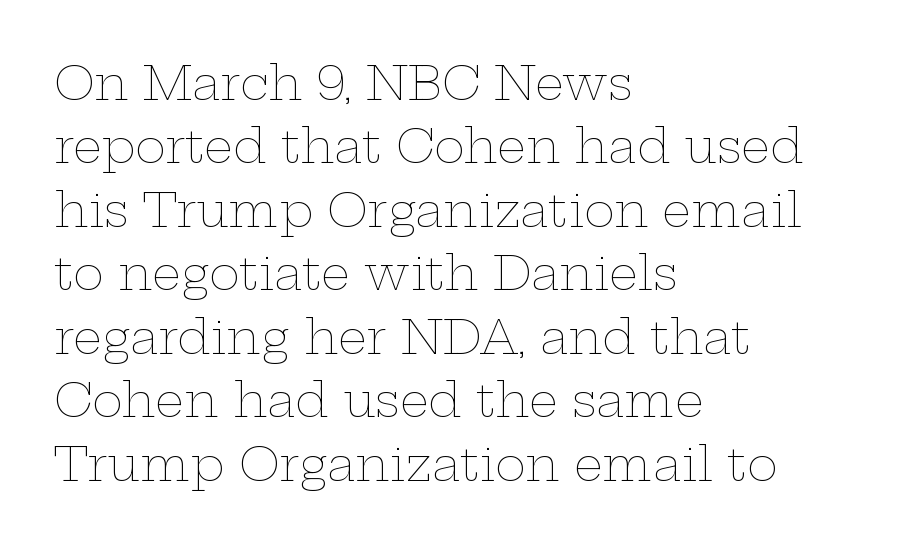
This is the regular roman posture of the typeface. Horizontal bands of white between lines are of average thickness. Nothing unusual about the tracking: characters are spaced as the font intends. No word sits above an underline. This sample has the flowing, uneven cadence of proportional lettering. The passage is arranged the way most books set body copy — flush left.
